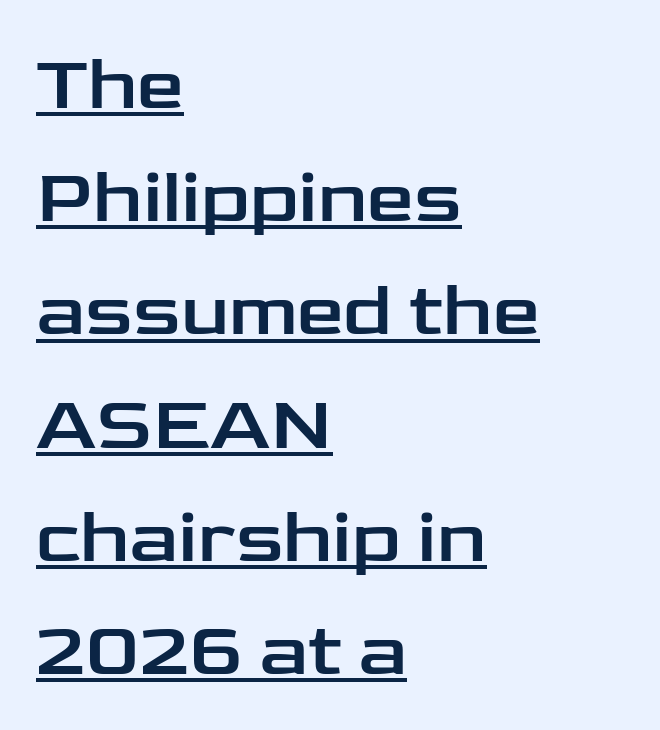
Q: Is the text italic (slanted)? A: No, it is upright.
Q: Is the typeface a serif or a sans-serif typeface? A: Sans-serif.
Q: Is the text underlined? A: Yes.
Q: How is the paragraph aligned? A: Left-aligned.
Q: Is the spacing between letters normal or unusually wide? A: Normal.
Q: Is the spacing between lines tight, normal or loose? A: Normal.
Q: Width (condensed, normal, or wide)? A: Wide.
Q: Stroke contrast? A: Low.
Q: x-height? A: Medium.
Q: Monospaced? A: No.
